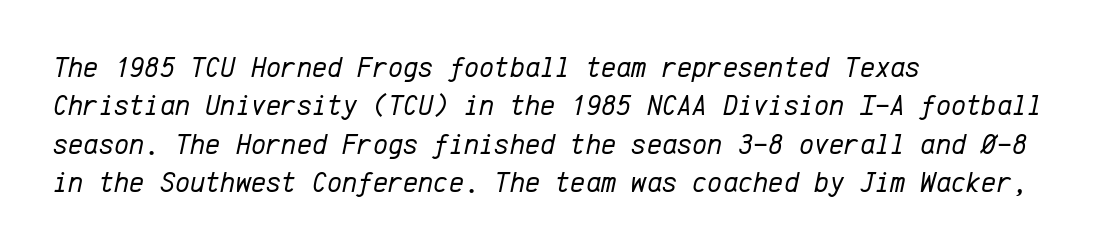
This sample has the even, mechanical cadence of fixed-width lettering. Quick note: underline off. Teacher's note: observe the even left margin — that is flush-left alignment. In terms of posture, this sample is oblique. Is there much room between lines? A standard amount, neither cramped nor airy.
